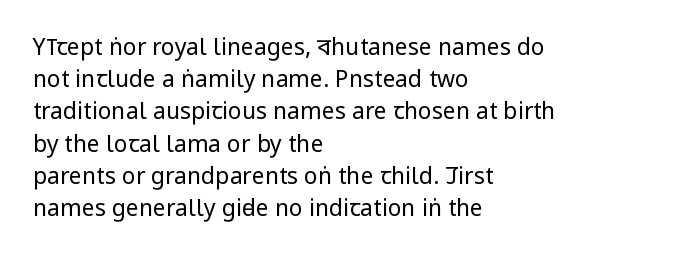
The image shows 23 px text type, upright; set left-aligned, normal line spacing (1.4x), normal letter spacing, not underlined.
